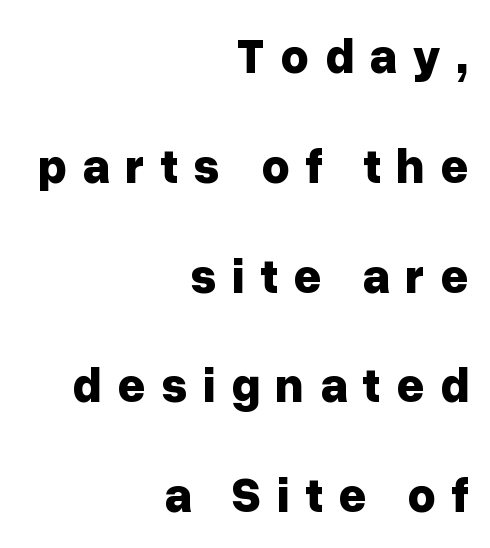
Are there feet on the stems? There aren't — it's a sans. Students, observe: this is what heavily led, spacious text looks like. In terms of weight, the rendering is a true, heavy bold. Varying glyph widths throughout — classic text-font behaviour. Leftover space on each line is placed entirely before the opening word. Compared with typical body copy, the letter spacing here is much looser.
